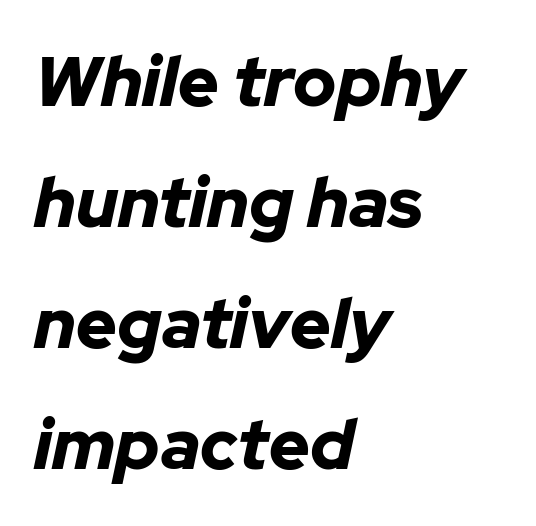
Q: Is the text bold? A: Yes.
Q: Is the text italic (slanted)? A: Yes, it leans right by about 12 degrees.
Q: Is the text underlined? A: No.
Q: How is the paragraph aligned? A: Left-aligned.
Q: Is the spacing between letters normal or unusually wide? A: Normal.
Q: Width (condensed, normal, or wide)? A: Normal.
Q: Stroke contrast? A: Low.
Q: x-height? A: Medium.
Q: Monospaced? A: No.
